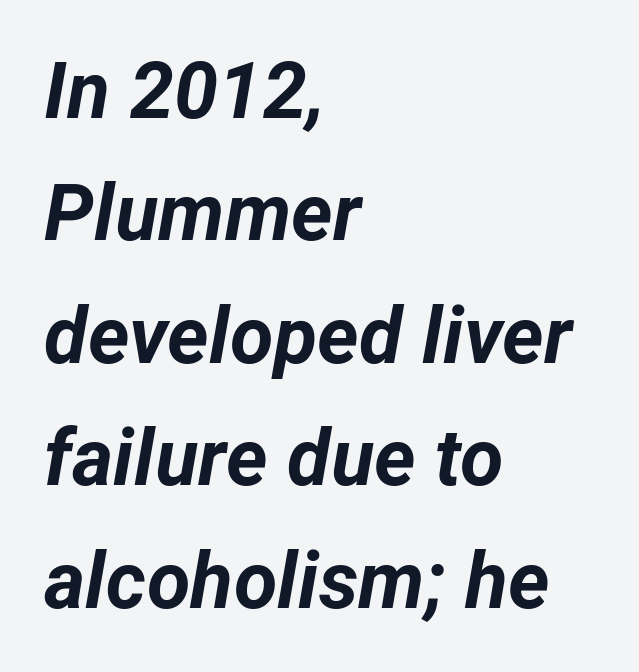
{"italic": "yes", "lean": "right", "slant_degrees": 12, "bold": "yes", "weight": "bold", "width": "normal", "stroke_contrast": "low", "x_height": "medium", "monospaced": "no", "underline": "no", "align": "left", "line_spacing": "normal", "line_spacing_ratio": 1.55, "letter_spacing": "normal", "letter_spacing_em": 0.0, "glyph_px": 79}
